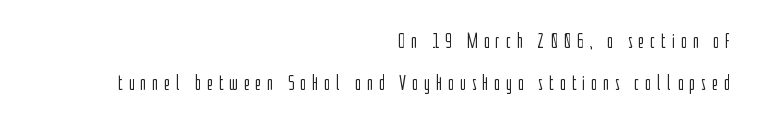
The image shows 21 px text type, upright; set right-aligned, loose line spacing (1.98x), unusually wide letter spacing (+0.27 em), not underlined.
